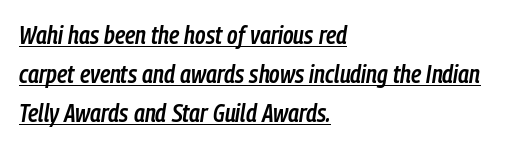
{"italic": "yes", "lean": "right", "slant_degrees": 9, "bold": "semi", "underline": "yes", "align": "left", "line_spacing": "normal", "line_spacing_ratio": 1.56, "letter_spacing": "normal", "letter_spacing_em": 0.0, "glyph_px": 25}
